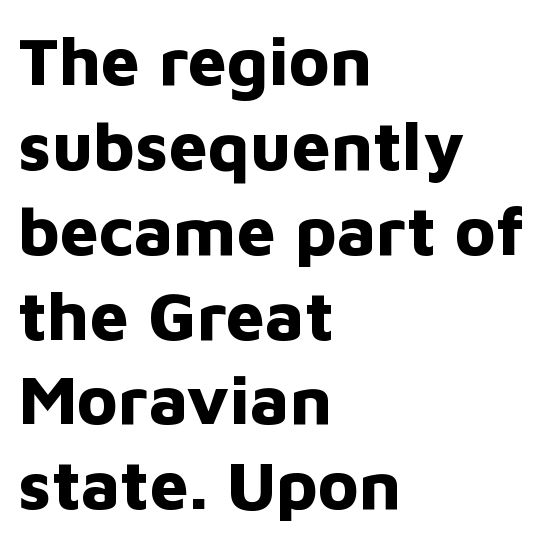
Q: Is the text bold? A: Yes.
Q: Is the text italic (slanted)? A: No, it is upright.
Q: Is the typeface a serif or a sans-serif typeface? A: Sans-serif.
Q: Is the text underlined? A: No.
Q: How is the paragraph aligned? A: Left-aligned.
Q: Is the spacing between letters normal or unusually wide? A: Normal.
Q: Width (condensed, normal, or wide)? A: Normal.
Q: Stroke contrast? A: Low.
Q: x-height? A: Medium.
Q: Monospaced? A: No.
